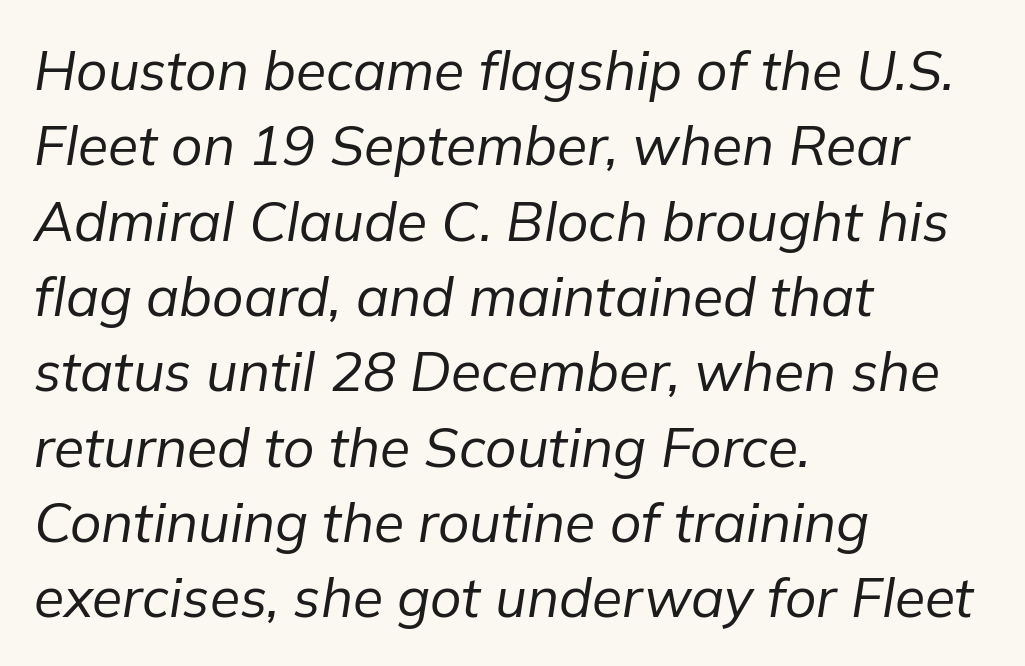
{"italic": "yes", "lean": "right", "slant_degrees": 9, "bold": "no", "weight": "regular", "width": "normal", "stroke_contrast": "low", "x_height": "medium", "monospaced": "no", "underline": "no", "align": "left", "line_spacing": "normal", "line_spacing_ratio": 1.37, "letter_spacing": "normal", "letter_spacing_em": 0.0, "glyph_px": 55}
